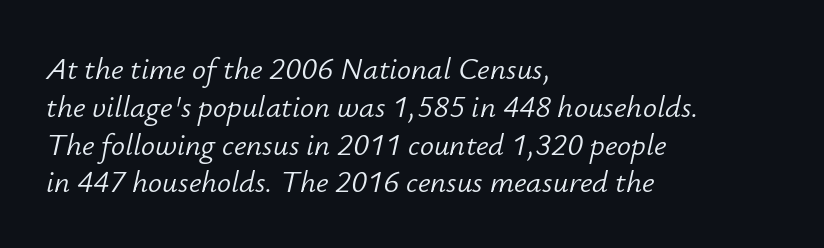
{"italic": "yes", "lean": "right", "slant_degrees": 12, "bold": "no", "weight": "light", "width": "normal", "stroke_contrast": "low", "x_height": "small", "monospaced": "no", "underline": "no", "align": "left", "line_spacing_ratio": 1.22, "letter_spacing": "normal", "letter_spacing_em": 0.0, "glyph_px": 31}
